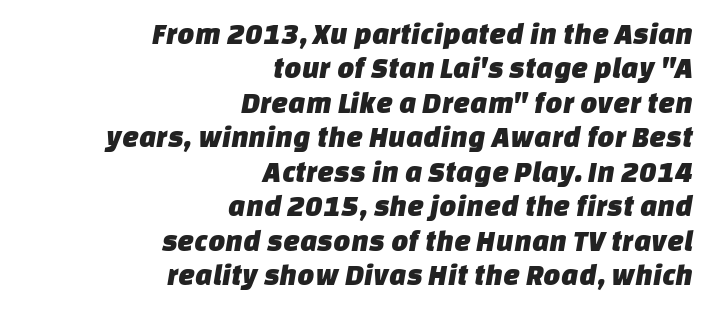
Tracking here is standard; glyphs follow each other at the usual distance. Alignment: flush right. How would I describe the line gaps? Narrow and economical. Decoration check: the copy has no underline. Note the varied advance widths — an 'i' is clearly narrower than an 'm'. Check where the strokes stop: nothing finishes them off — pure sans.
